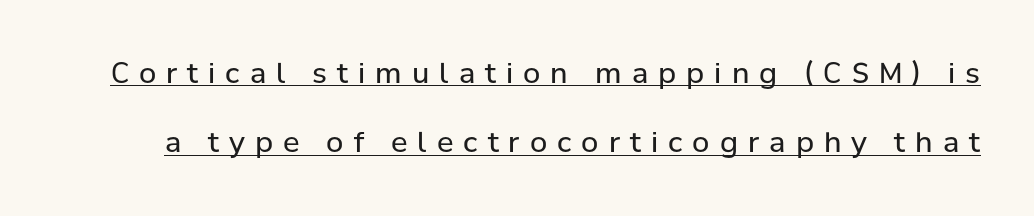
Q: Is the text bold? A: No.
Q: Is the text italic (slanted)? A: No, it is upright.
Q: Is the typeface a serif or a sans-serif typeface? A: Sans-serif.
Q: Is the text underlined? A: Yes.
Q: Is the spacing between letters normal or unusually wide? A: Unusually wide.
Q: Is the spacing between lines tight, normal or loose? A: Loose.
Q: Width (condensed, normal, or wide)? A: Normal.
Q: Stroke contrast? A: Low.
Q: x-height? A: Medium.
Q: Monospaced? A: No.
